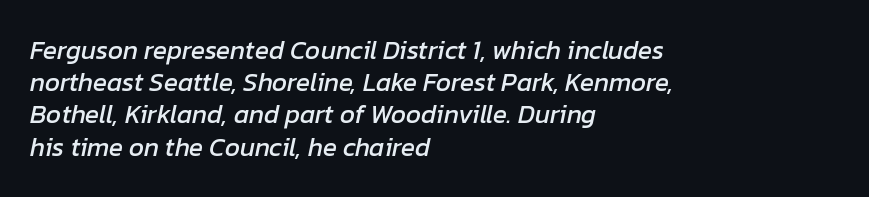
The rendering keeps characters at their native spacing. The lettering tilts uniformly, giving the passage an italic look. A classic flush-left, rag-right setting is used for this passage. The space directly below the letters is spotless.
